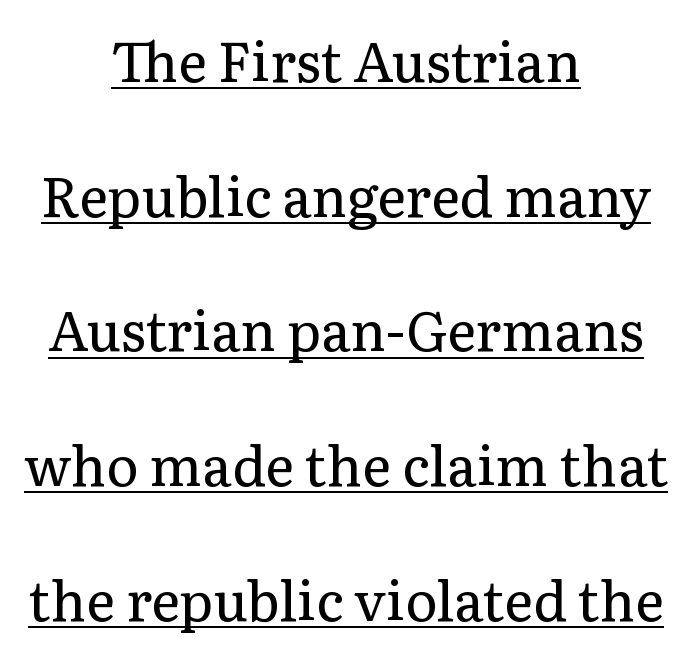
{"serif": "yes", "italic": "no", "bold": "no", "weight": "regular", "width": "normal", "stroke_contrast": "low", "x_height": "medium", "monospaced": "no", "underline": "yes", "align": "center", "line_spacing": "loose", "line_spacing_ratio": 2.45, "letter_spacing": "normal", "letter_spacing_em": 0.0, "glyph_px": 55}
